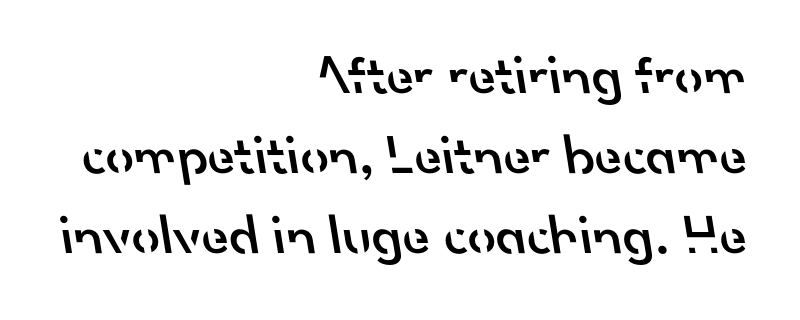
The image shows 56 px semibold sans-serif type; set right-aligned, normal line spacing (1.43x), normal letter spacing, not underlined; low stroke contrast and a small x-height.
